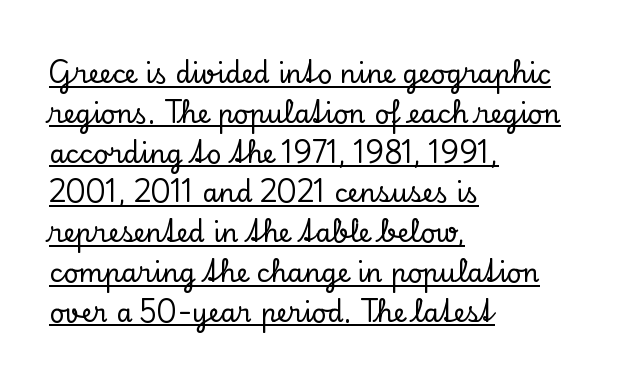
Like a heading marked for emphasis, these lines bear an underscore. Characters remain perfectly vertical along every line. The rendering uses a moderate line-height, typical for paragraphs. Honestly, the letter spacing is just normal — you wouldn't notice it. Reading down the block, your eye returns to a fixed left position each line.
